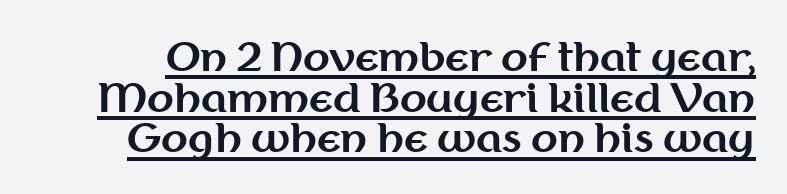
{"serif": "no", "italic": "no", "bold": "yes", "weight": "bold", "width": "normal", "stroke_contrast": "medium", "x_height": "medium", "monospaced": "no", "underline": "yes", "line_spacing": "tight", "line_spacing_ratio": 1.04, "letter_spacing": "normal", "letter_spacing_em": 0.0, "glyph_px": 39}
